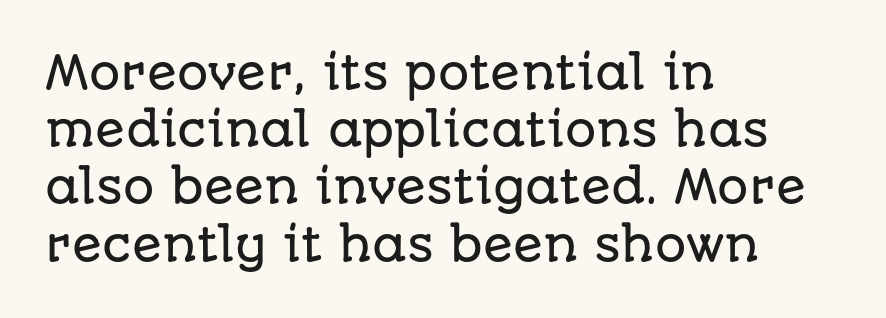
The image shows 44 px sans-serif type, upright; set left-aligned, normal line spacing (1.3x), normal letter spacing, not underlined; low stroke contrast and a large x-height.
